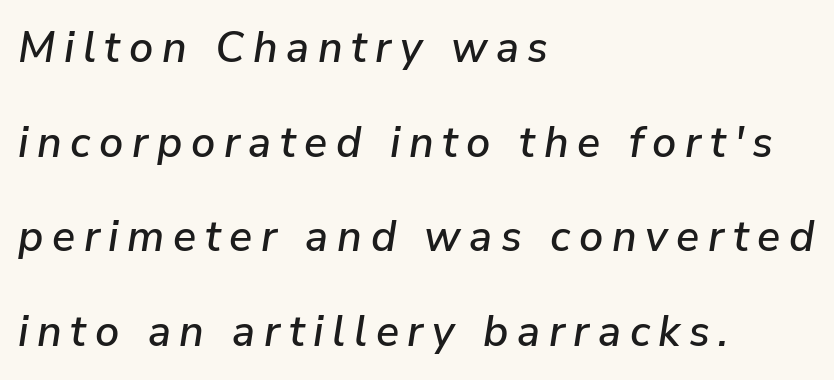
Descenders are the only things crossing below the line. Vertical spacing — loose. Here the designer chose a conventional face with non-uniform glyph widths. If you drew a ruler down the left edge, every line would touch it. The face used here has a pronounced slope to its letters. Look at the tracking — it's clearly loosened, letters drifting apart.
